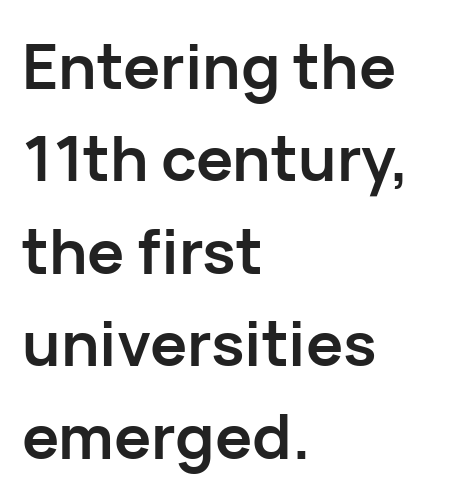
{"serif": "no", "italic": "no", "bold": "yes", "weight": "semibold", "width": "normal", "stroke_contrast": "low", "x_height": "medium", "monospaced": "no", "underline": "no", "align": "left", "line_spacing": "normal", "line_spacing_ratio": 1.49, "letter_spacing": "normal", "letter_spacing_em": 0.0, "glyph_px": 62}
